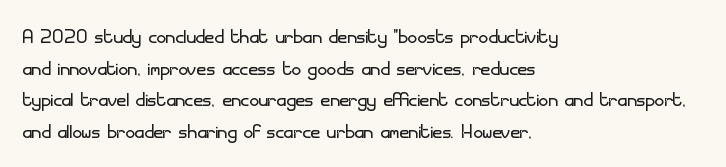
{"italic": "no", "bold": "no", "underline": "no", "align": "left", "line_spacing_ratio": 1.22, "letter_spacing": "normal", "letter_spacing_em": 0.0, "glyph_px": 26}
